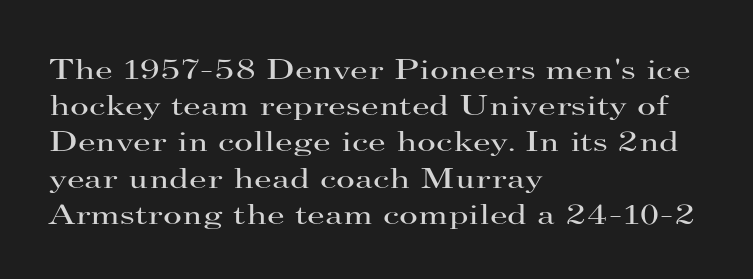
{"serif": "yes", "italic": "no", "bold": "no", "weight": "regular", "width": "wide", "stroke_contrast": "high", "x_height": "small", "monospaced": "no", "underline": "no", "align": "left", "line_spacing": "normal", "line_spacing_ratio": 1.25, "letter_spacing": "normal", "letter_spacing_em": 0.0, "glyph_px": 29}
